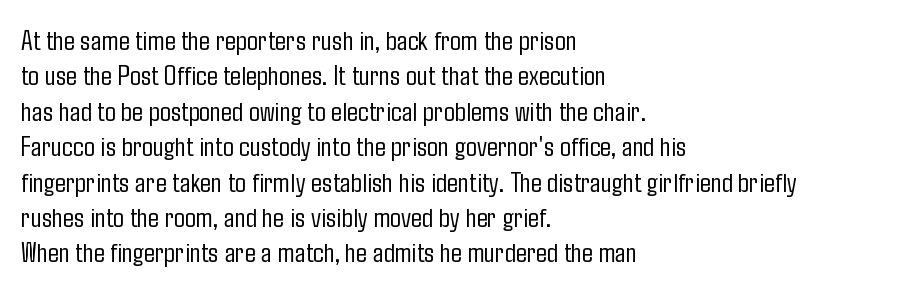
Q: Is the text bold? A: No.
Q: Is the text italic (slanted)? A: No, it is upright.
Q: Is the typeface a serif or a sans-serif typeface? A: Sans-serif.
Q: Is the text underlined? A: No.
Q: How is the paragraph aligned? A: Left-aligned.
Q: Is the spacing between letters normal or unusually wide? A: Normal.
Q: Width (condensed, normal, or wide)? A: Condensed.
Q: Stroke contrast? A: Low.
Q: x-height? A: Medium.
Q: Monospaced? A: No.
